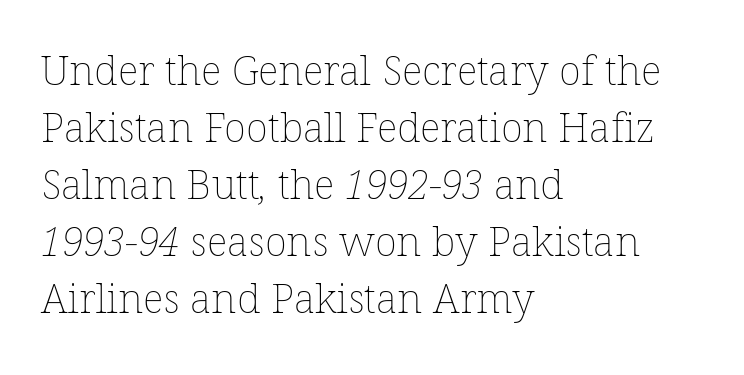
Q: Is the text bold? A: No.
Q: Is the text underlined? A: No.
Q: How is the paragraph aligned? A: Left-aligned.
Q: Is the spacing between letters normal or unusually wide? A: Normal.
Q: Is the spacing between lines tight, normal or loose? A: Normal.
Q: Width (condensed, normal, or wide)? A: Normal.
Q: Stroke contrast? A: Low.
Q: x-height? A: Medium.
Q: Monospaced? A: No.
